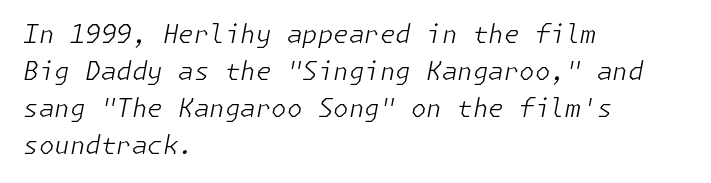
{"italic": "yes", "lean": "right", "slant_degrees": 11, "bold": "no", "underline": "no", "align": "left", "line_spacing": "normal", "line_spacing_ratio": 1.48, "letter_spacing": "normal", "letter_spacing_em": 0.0, "glyph_px": 25}
